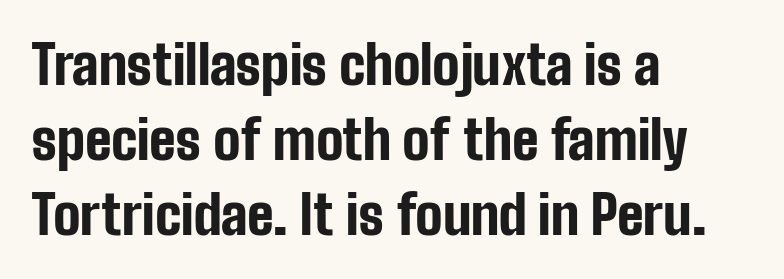
The image shows 54 px bold, condensed sans-serif type, upright; set left-aligned, normal line spacing (1.39x), normal letter spacing, not underlined; low stroke contrast and a medium x-height.
